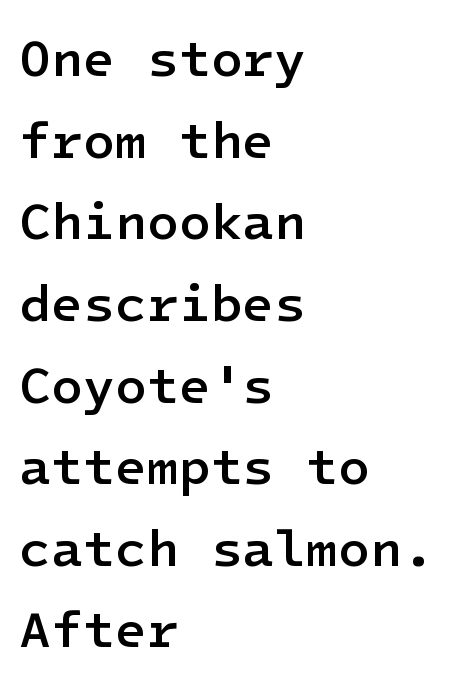
There is no visible air inserted between adjacent glyphs. The baseline area is clear. A typesetter would mark this as roman, not italic. In terms of weight, the rendering is demibold, just under bold. Is there much room between lines? A standard amount, neither cramped nor airy.
